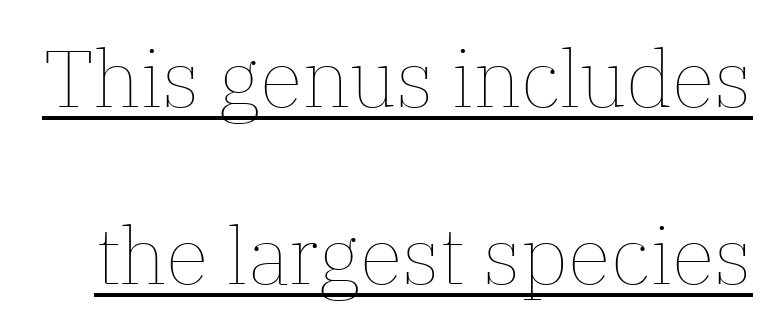
Q: Is the text bold? A: No.
Q: Is the text italic (slanted)? A: No, it is upright.
Q: Is the text underlined? A: Yes.
Q: Is the spacing between letters normal or unusually wide? A: Normal.
Q: Is the spacing between lines tight, normal or loose? A: Loose.
Q: Width (condensed, normal, or wide)? A: Normal.
Q: Stroke contrast? A: Low.
Q: x-height? A: Medium.
Q: Monospaced? A: No.
